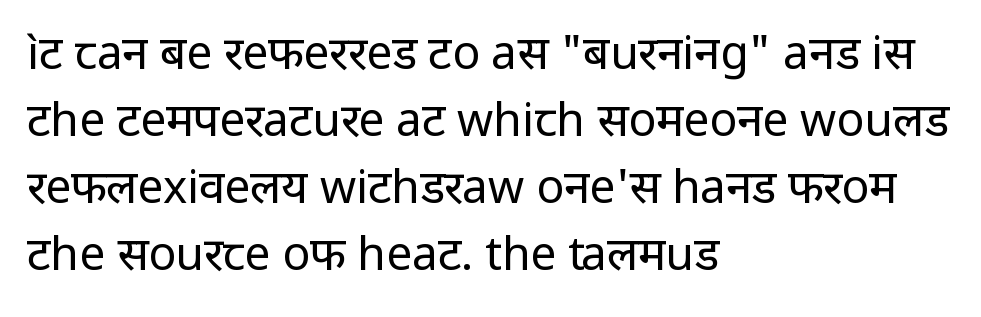
The image shows 46 px regular-weight sans-serif type, upright; set left-aligned, normal line spacing (1.46x), normal letter spacing, not underlined; low stroke contrast and a medium x-height.
